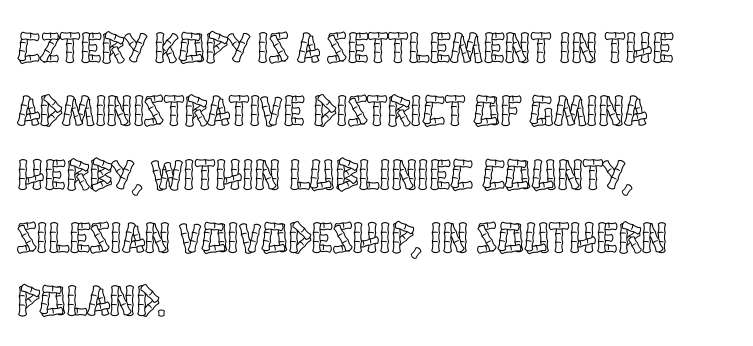
{"italic": "no", "width": "condensed", "x_height": "large", "monospaced": "no", "underline": "no", "align": "left", "line_spacing": "normal", "line_spacing_ratio": 1.44, "letter_spacing": "normal", "letter_spacing_em": 0.0, "glyph_px": 44}
